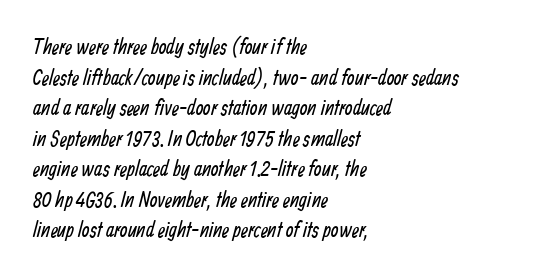
The image shows 22 px text type; set left-aligned, normal line spacing (1.39x), normal letter spacing, not underlined.
